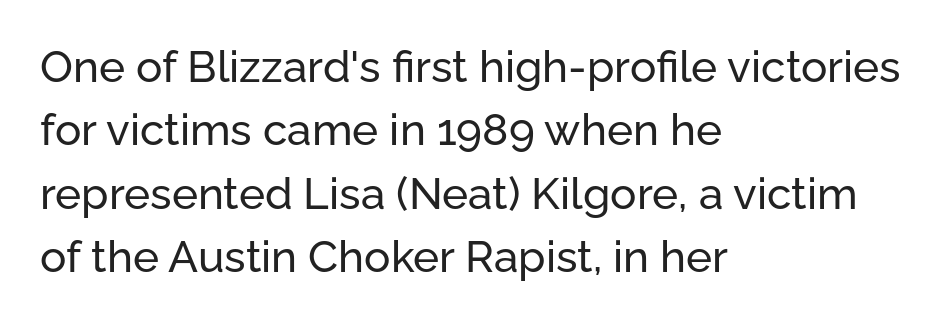
Type style note: lacks serifs. Short note: letters normally spaced. The rendering uses a moderate line-height, typical for paragraphs. When letters stand straight like this, we call the style roman or upright.
